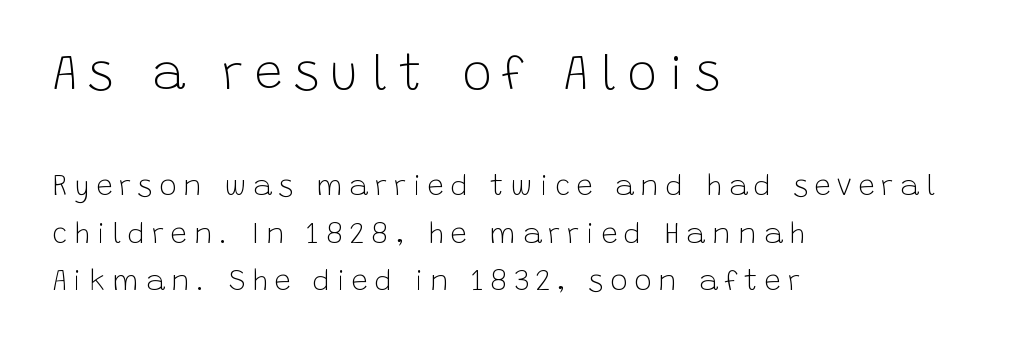
Q: Is the text bold? A: No.
Q: Is the text italic (slanted)? A: No, it is upright.
Q: Is the typeface a serif or a sans-serif typeface? A: Sans-serif.
Q: Is the text underlined? A: No.
Q: How is the paragraph aligned? A: Left-aligned.
Q: Is the spacing between letters normal or unusually wide? A: Unusually wide.
Q: Is the spacing between lines tight, normal or loose? A: Normal.
Q: Which block of text is set in a larger size, the first (top) or the second (bottom)? A: The first (top) one.
Q: Width (condensed, normal, or wide)? A: Normal.
Q: Stroke contrast? A: Low.
Q: x-height? A: Large.
Q: Monospaced? A: No.
